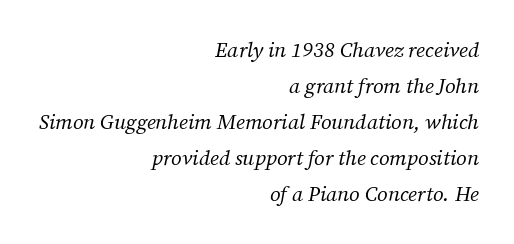
The image shows 21 px text type, italic (leaning right); set right-aligned, line spacing 1.71x, normal letter spacing, not underlined.
